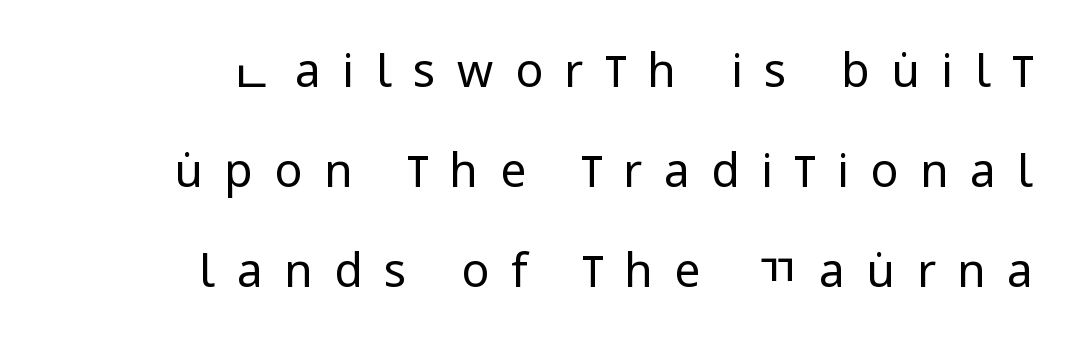
Q: Is the text bold? A: No.
Q: Is the text italic (slanted)? A: No, it is upright.
Q: Is the typeface a serif or a sans-serif typeface? A: Sans-serif.
Q: Is the text underlined? A: No.
Q: How is the paragraph aligned? A: Right-aligned.
Q: Is the spacing between letters normal or unusually wide? A: Unusually wide.
Q: Is the spacing between lines tight, normal or loose? A: Loose.
Q: Width (condensed, normal, or wide)? A: Condensed.
Q: Stroke contrast? A: Low.
Q: x-height? A: Large.
Q: Monospaced? A: No.
